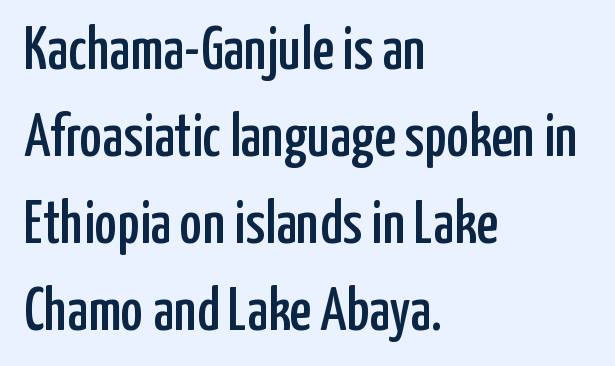
Compared with a centered layout, this one pins lines to the left instead. The passage shown is typed in a proportional face where columns would drift. Here the glyphs are tracked normally, forming tight word shapes. Successive baselines arrive at the customary interval.
